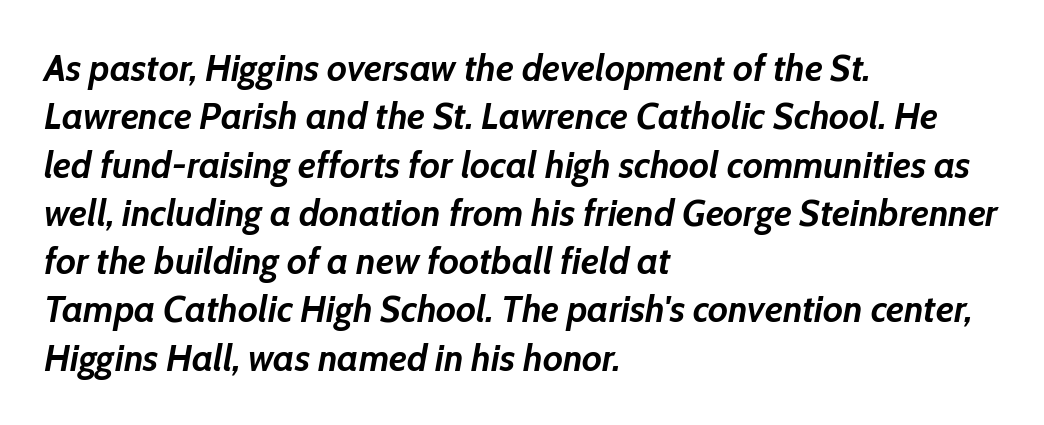
The image shows 38 px semibold type, italic (leaning right); set left-aligned, normal line spacing (1.27x), normal letter spacing, not underlined; low stroke contrast and a medium x-height.
